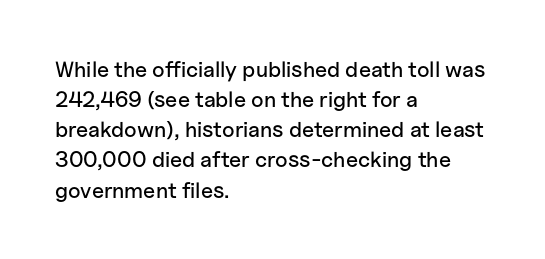
{"italic": "no", "underline": "no", "align": "left", "line_spacing": "normal", "line_spacing_ratio": 1.37, "letter_spacing": "normal", "letter_spacing_em": 0.0, "glyph_px": 22}
